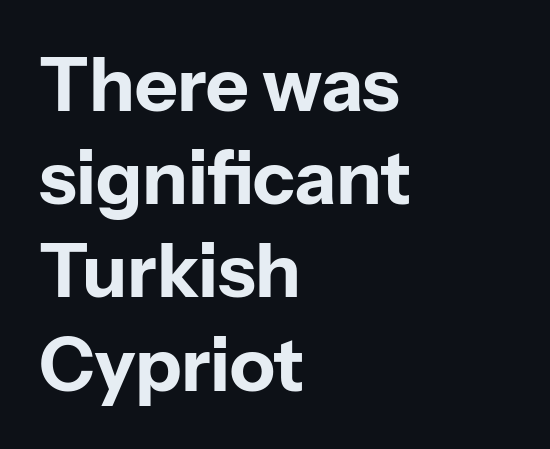
{"serif": "no", "italic": "no", "bold": "yes", "weight": "bold", "width": "normal", "stroke_contrast": "low", "x_height": "medium", "monospaced": "no", "underline": "no", "align": "left", "line_spacing": "normal", "line_spacing_ratio": 1.26, "letter_spacing": "normal", "letter_spacing_em": 0.0, "glyph_px": 74}
